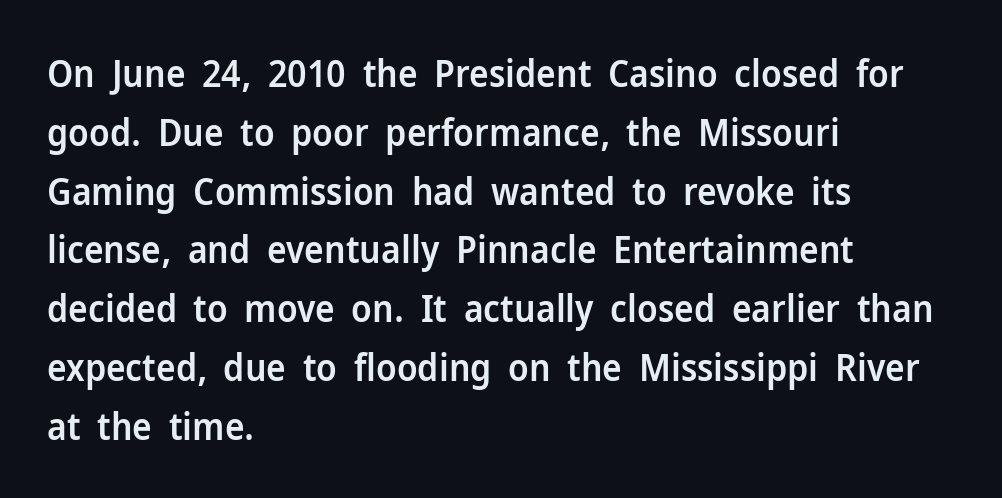
Q: Is the text bold? A: Semi-bold.
Q: Is the text italic (slanted)? A: No, it is upright.
Q: Is the typeface a serif or a sans-serif typeface? A: Sans-serif.
Q: Is the text underlined? A: No.
Q: How is the paragraph aligned? A: Left-aligned.
Q: Is the spacing between letters normal or unusually wide? A: Normal.
Q: Is the spacing between lines tight, normal or loose? A: Normal.
Q: Width (condensed, normal, or wide)? A: Normal.
Q: Stroke contrast? A: Low.
Q: x-height? A: Medium.
Q: Monospaced? A: No.
